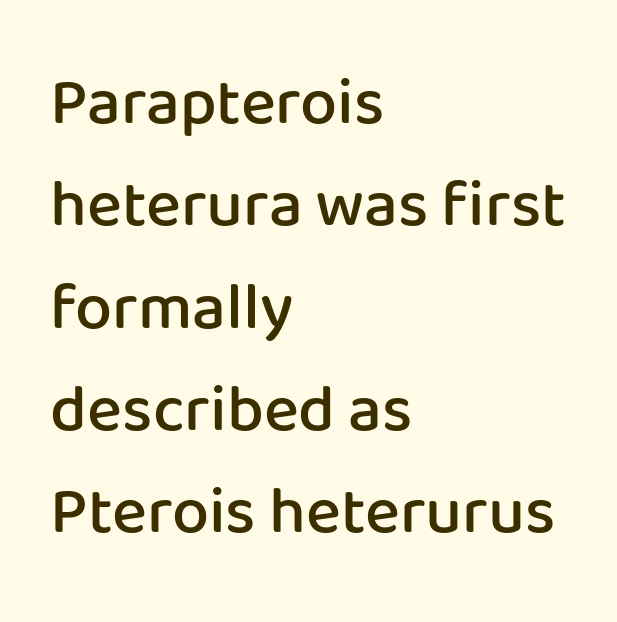
Q: Is the text bold? A: Semi-bold.
Q: Is the text italic (slanted)? A: No, it is upright.
Q: Is the typeface a serif or a sans-serif typeface? A: Sans-serif.
Q: Is the text underlined? A: No.
Q: How is the paragraph aligned? A: Left-aligned.
Q: Is the spacing between letters normal or unusually wide? A: Normal.
Q: Is the spacing between lines tight, normal or loose? A: Normal.
Q: Width (condensed, normal, or wide)? A: Normal.
Q: Stroke contrast? A: Low.
Q: x-height? A: Medium.
Q: Monospaced? A: No.
